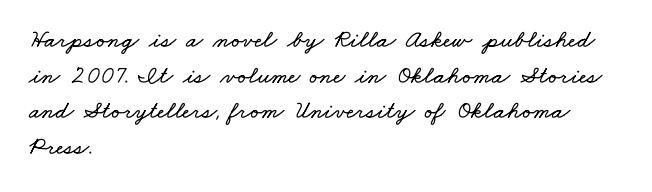
Characters follow at the spacing the type designer built in. Each new line begins a customary step beneath the previous one. Any mark beneath the type? The region is blank. The paragraph has a hard left edge and a soft right edge.
